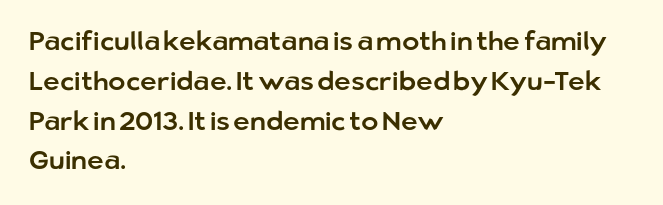
How would I describe the line gaps? Plain and ordinary. Does extra space separate the letters? No, they use regular spacing. These lines stack with their left ends in a neat column. Underlining? Definitely not there. Quick note: not italic, upright.
